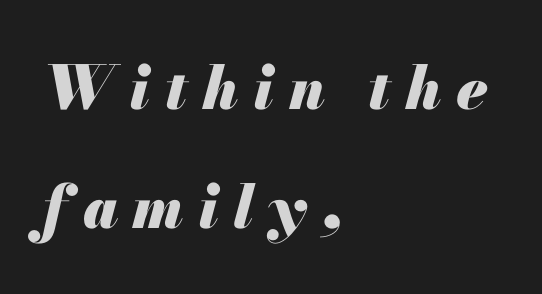
The image shows 60 px heavy type, italic (leaning right); set left-aligned, loose line spacing (1.99x), unusually wide letter spacing (+0.24 em), not underlined; medium stroke contrast and a small x-height.
